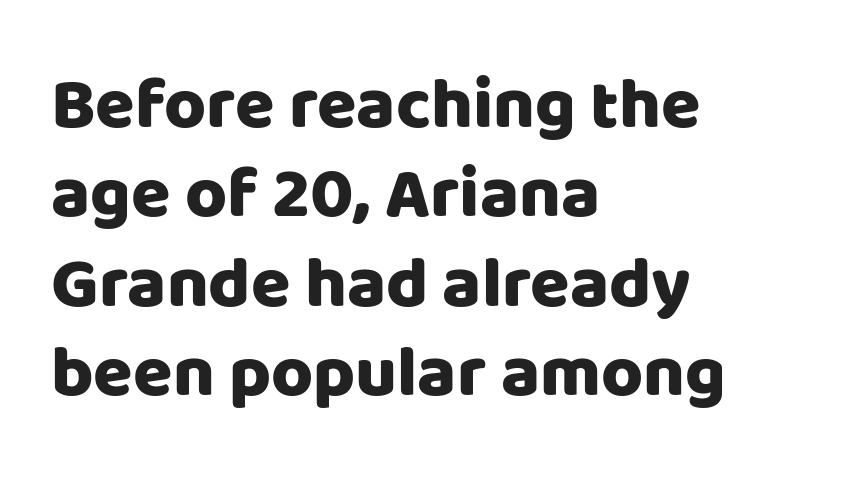
The image shows 72 px sans-serif type, upright; set left-aligned, line spacing 1.24x, normal letter spacing, not underlined; low stroke contrast and a large x-height.
